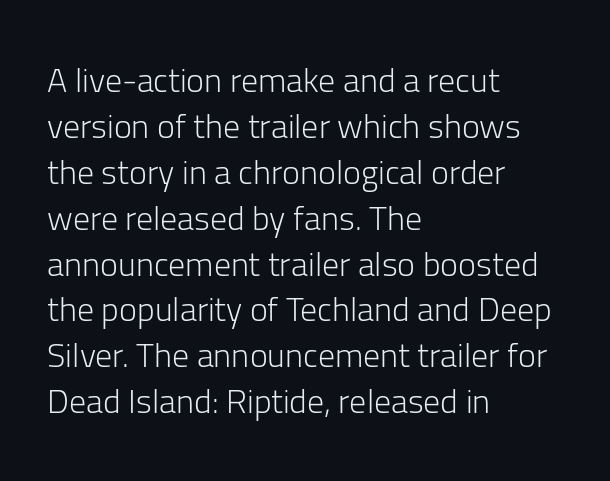
The image shows 34 px light sans-serif type, upright; set left-aligned, normal line spacing (1.35x), normal letter spacing, not underlined; low stroke contrast and a medium x-height.
